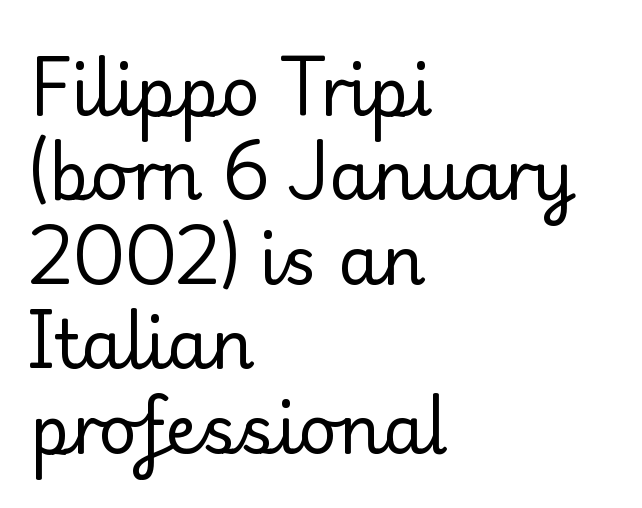
Q: Is the text bold? A: No.
Q: Is the text italic (slanted)? A: No, it is upright.
Q: Is the typeface a serif or a sans-serif typeface? A: Serif.
Q: Is the text underlined? A: No.
Q: How is the paragraph aligned? A: Left-aligned.
Q: Is the spacing between letters normal or unusually wide? A: Normal.
Q: Is the spacing between lines tight, normal or loose? A: Normal.
Q: Width (condensed, normal, or wide)? A: Normal.
Q: Stroke contrast? A: Low.
Q: x-height? A: Small.
Q: Monospaced? A: No.
